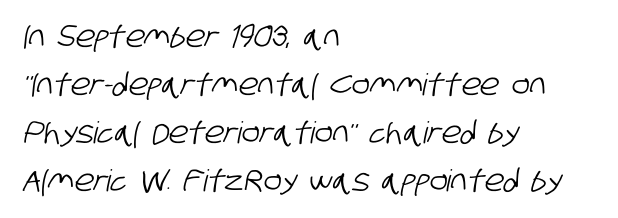
Typeset ragged right — the left edge is the straight one. Does the type have serifs? No, each stem ends abruptly. How are the letters spaced? Ordinarily, with no added tracking. Whoever set this chose a conventional vertical rhythm.
